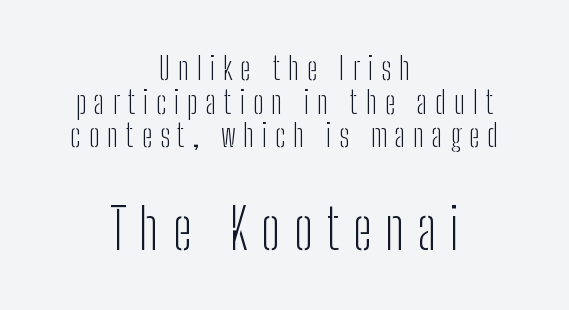
Vertically, the passage feels compressed, each row crowding the next. Does the bottom block carry the larger type? Yes, it does. Notice how the stems are strictly vertical — no italics here. Classification — sans serif. Stems and bowls with no extra thickness — not bold. The specimen omits any rule beneath the text block's lines.
